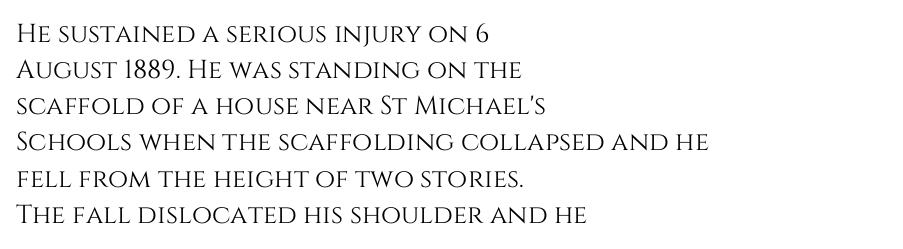
{"italic": "no", "underline": "no", "align": "left", "line_spacing": "normal", "line_spacing_ratio": 1.39, "letter_spacing": "normal", "letter_spacing_em": 0.0, "glyph_px": 26}
